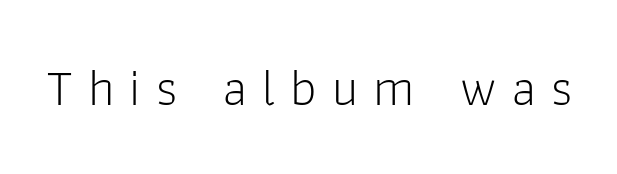
Q: Is the text bold? A: No.
Q: Is the text italic (slanted)? A: No, it is upright.
Q: Is the typeface a serif or a sans-serif typeface? A: Sans-serif.
Q: Is the text underlined? A: No.
Q: Is the spacing between letters normal or unusually wide? A: Unusually wide.
Q: Width (condensed, normal, or wide)? A: Normal.
Q: Stroke contrast? A: Low.
Q: x-height? A: Medium.
Q: Monospaced? A: No.
